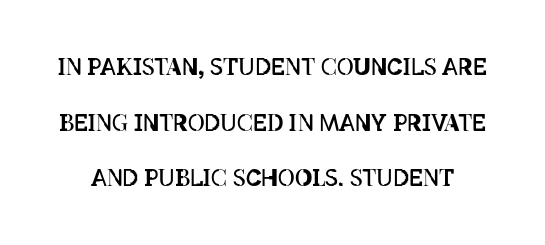
Any mark beneath the type? The region is blank. This sample uses plain, unmodified letter spacing. One glance says open: line gaps are wider than usual. Letters have the restrained weight of plain body copy at most. The letters stand upright; this is a roman face.
